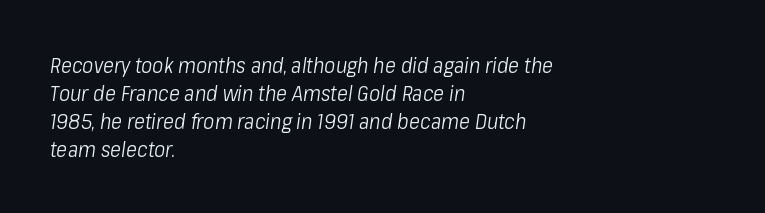
The image shows 21 px text type, italic (leaning right); set left-aligned, normal line spacing (1.33x), normal letter spacing, not underlined.
